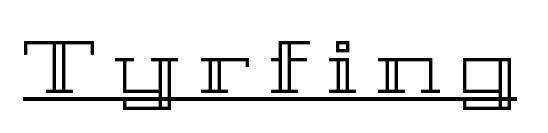
Q: Is the text italic (slanted)? A: No, it is upright.
Q: Is the text underlined? A: Yes.
Q: Is the spacing between letters normal or unusually wide? A: Unusually wide.
Q: Width (condensed, normal, or wide)? A: Wide.
Q: x-height? A: Medium.
Q: Monospaced? A: No.
